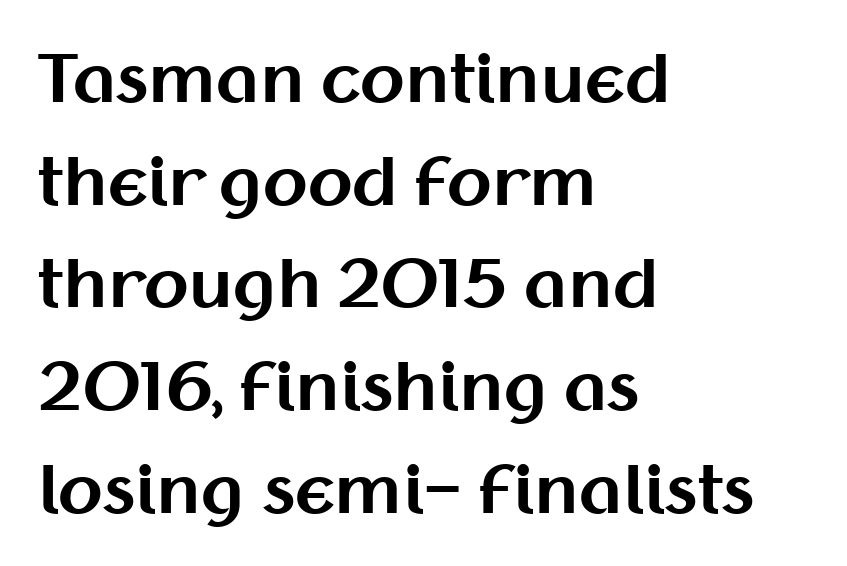
{"serif": "no", "italic": "no", "bold": "yes", "weight": "bold", "width": "normal", "stroke_contrast": "medium", "x_height": "medium", "monospaced": "no", "underline": "no", "align": "left", "line_spacing": "normal", "line_spacing_ratio": 1.58, "letter_spacing": "normal", "letter_spacing_em": 0.0, "glyph_px": 65}
